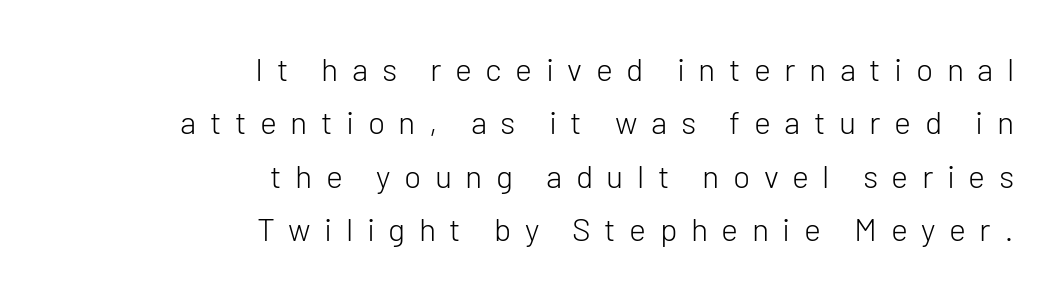
The image shows 32 px light sans-serif type, upright; set right-aligned, normal line spacing (1.67x), unusually wide letter spacing (+0.42 em), not underlined; low stroke contrast and a medium x-height.
